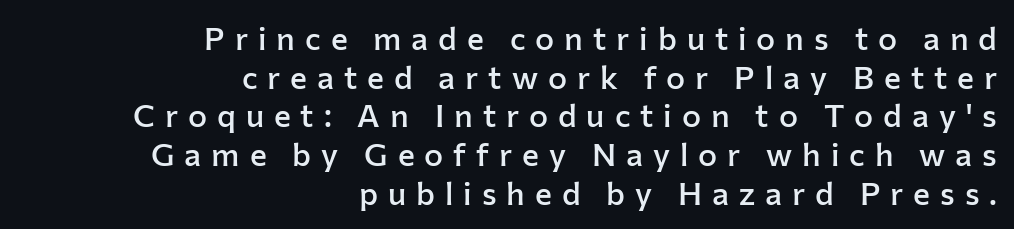
{"serif": "no", "italic": "no", "bold": "semi", "weight": "semibold", "width": "normal", "stroke_contrast": "low", "x_height": "medium", "monospaced": "no", "underline": "no", "align": "right", "line_spacing_ratio": 1.21, "letter_spacing": "wide", "letter_spacing_em": 0.31, "glyph_px": 32}
